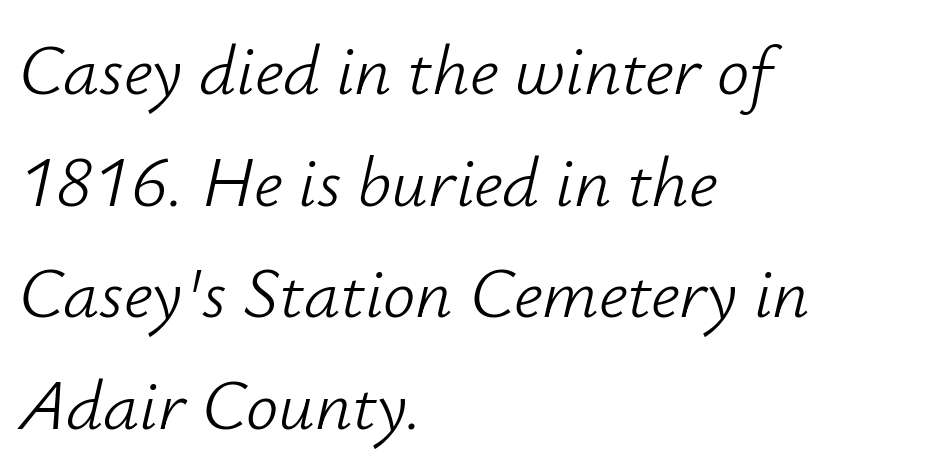
{"italic": "yes", "lean": "right", "slant_degrees": 12, "bold": "no", "weight": "light", "width": "normal", "stroke_contrast": "low", "x_height": "small", "monospaced": "no", "underline": "no", "align": "left", "line_spacing": "normal", "line_spacing_ratio": 1.55, "letter_spacing": "normal", "letter_spacing_em": 0.0, "glyph_px": 72}
